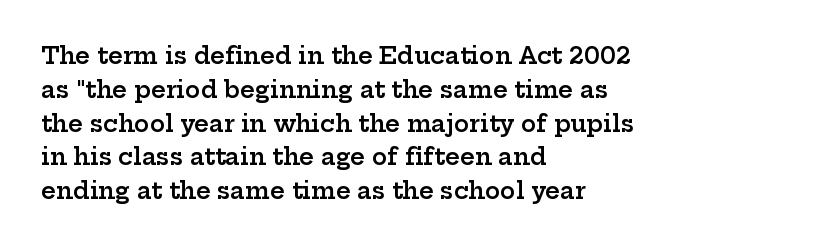
Q: Is the text bold? A: Semi-bold.
Q: Is the text italic (slanted)? A: No, it is upright.
Q: Is the text underlined? A: No.
Q: How is the paragraph aligned? A: Left-aligned.
Q: Is the spacing between letters normal or unusually wide? A: Normal.
Q: Is the spacing between lines tight, normal or loose? A: Normal.
